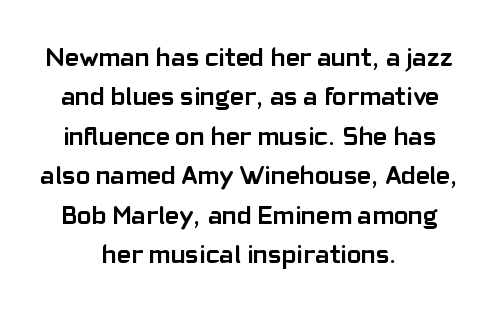
The image shows 27 px bold type, upright; set centered, normal line spacing (1.46x), normal letter spacing, not underlined.
